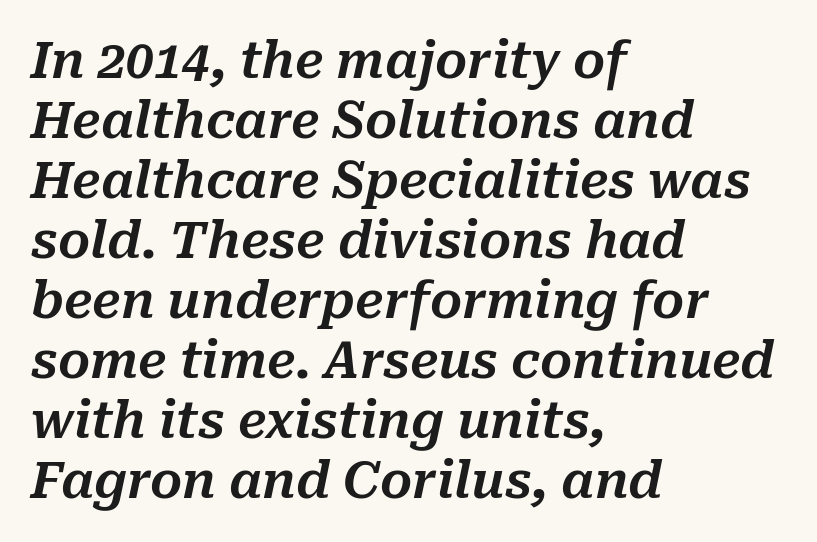
Check the space under the baseline: it is left empty. Every character sits at an angle, as italics do. This sample has the flowing, uneven cadence of proportional lettering. The setting favours the left margin, as ordinary paragraphs usually do.
